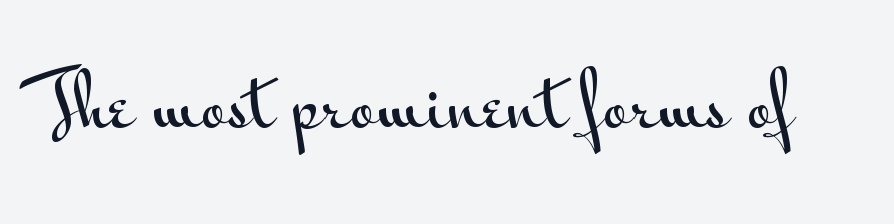
The image shows 72 px wide sans-serif type; set normal letter spacing, not underlined; medium stroke contrast and a small x-height.
